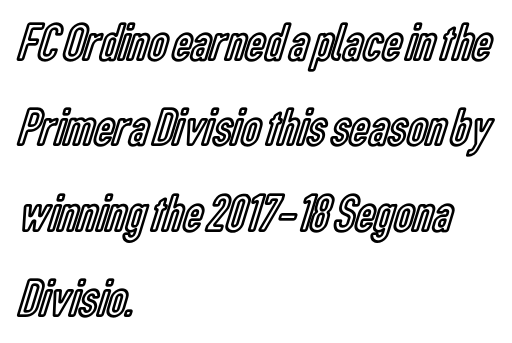
The image shows 54 px condensed type; set left-aligned, normal line spacing (1.58x), normal letter spacing, not underlined; a medium x-height.
